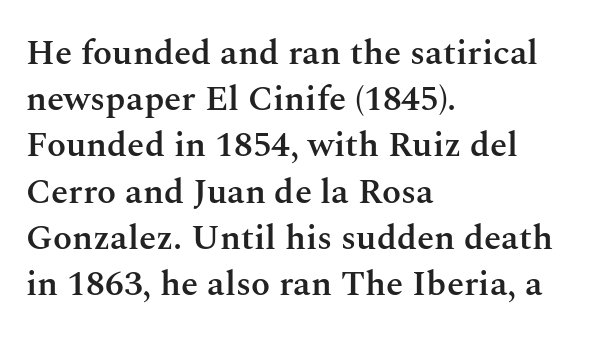
{"serif": "yes", "italic": "no", "bold": "semi", "weight": "semibold", "width": "normal", "stroke_contrast": "medium", "x_height": "medium", "monospaced": "no", "underline": "no", "align": "left", "line_spacing": "normal", "line_spacing_ratio": 1.32, "letter_spacing": "normal", "letter_spacing_em": 0.0, "glyph_px": 35}
